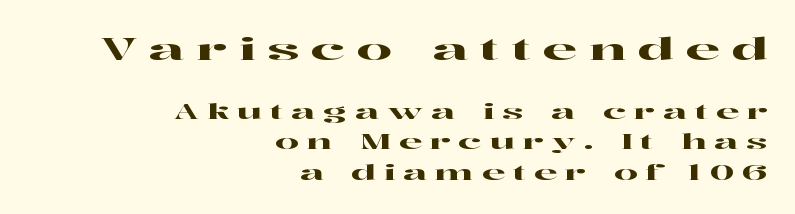
{"serif": "yes", "italic": "no", "width": "wide", "stroke_contrast": "high", "x_height": "medium", "monospaced": "no", "underline": "no", "align": "right", "line_spacing": "normal", "line_spacing_ratio": 1.45, "letter_spacing": "wide", "letter_spacing_em": 0.38, "larger_block": "first", "size_ratio": 1.48, "glyph_px": 31}
